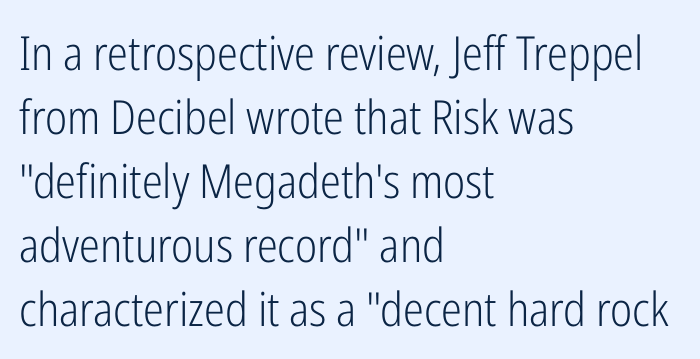
Descender tails drop into unmarked territory. Stroke terminals: plain, sans-serif. The typesetting does not lean heavy: it is not bold. Vertically, the passage feels balanced, rows spaced as you'd expect. Look at the tracking — it's just the regular setting, nothing added. Proportional: the letters do not fall into vertical columns.
